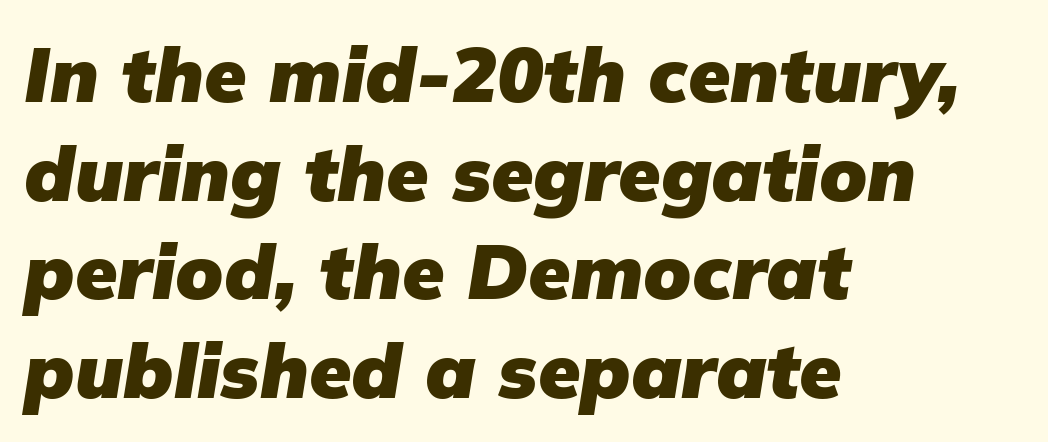
The image shows 77 px heavy type, italic (leaning right); set left-aligned, normal line spacing (1.28x), normal letter spacing, not underlined; low stroke contrast and a medium x-height.
